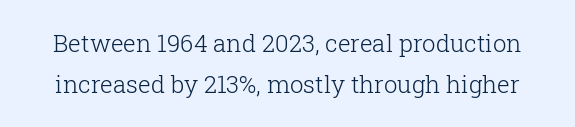
The image shows 24 px text type, upright; set line spacing 1.71x, normal letter spacing, not underlined.
